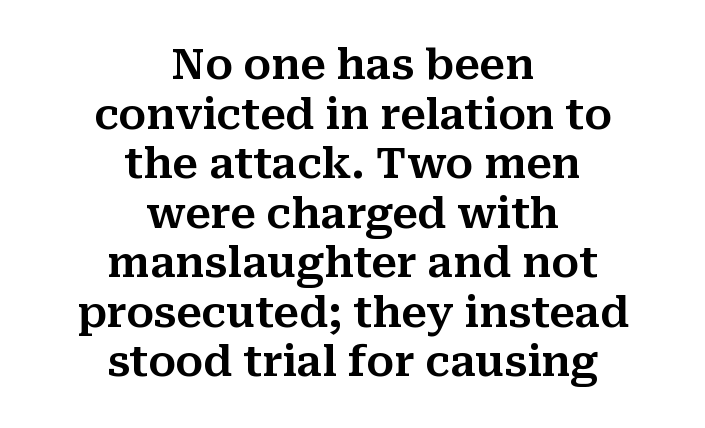
{"serif": "yes", "italic": "no", "width": "normal", "stroke_contrast": "medium", "x_height": "medium", "monospaced": "no", "underline": "no", "align": "center", "line_spacing_ratio": 1.18, "letter_spacing": "normal", "letter_spacing_em": 0.0, "glyph_px": 42}
